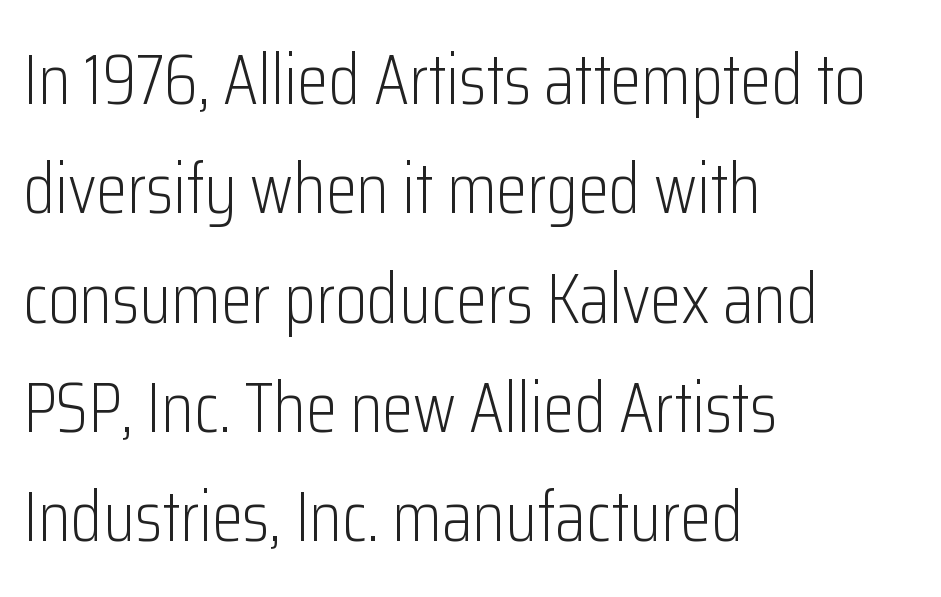
{"serif": "no", "italic": "no", "bold": "no", "weight": "light", "width": "condensed", "stroke_contrast": "low", "x_height": "medium", "monospaced": "no", "underline": "no", "align": "left", "line_spacing": "normal", "line_spacing_ratio": 1.54, "letter_spacing": "normal", "letter_spacing_em": 0.0, "glyph_px": 71}
